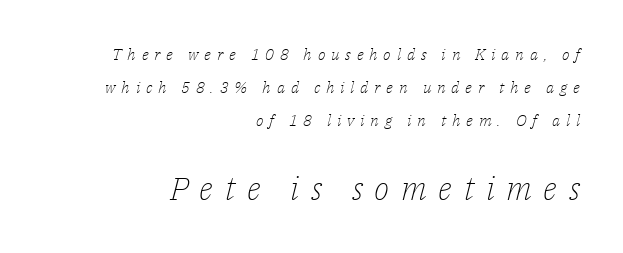
Q: Is the text bold? A: No.
Q: Is the text italic (slanted)? A: Yes, it leans right by about 14 degrees.
Q: Is the typeface a serif or a sans-serif typeface? A: Serif.
Q: Is the text underlined? A: No.
Q: How is the paragraph aligned? A: Right-aligned.
Q: Is the spacing between letters normal or unusually wide? A: Unusually wide.
Q: Is the spacing between lines tight, normal or loose? A: Loose.
Q: Which block of text is set in a larger size, the first (top) or the second (bottom)? A: The second (bottom) one.
Q: Width (condensed, normal, or wide)? A: Normal.
Q: Stroke contrast? A: Low.
Q: x-height? A: Medium.
Q: Monospaced? A: No.
